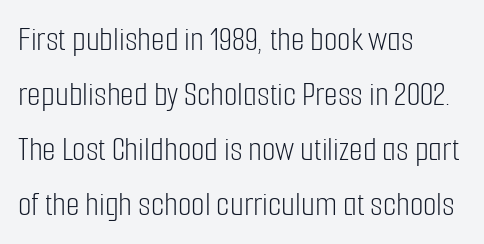
The image shows 35 px light, condensed sans-serif type, upright; set left-aligned, normal line spacing (1.57x), normal letter spacing, not underlined; low stroke contrast and a medium x-height.
